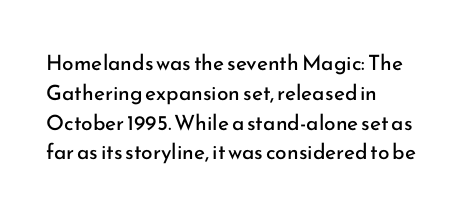
Q: Is the text bold? A: No.
Q: Is the text italic (slanted)? A: No, it is upright.
Q: Is the text underlined? A: No.
Q: How is the paragraph aligned? A: Left-aligned.
Q: Is the spacing between letters normal or unusually wide? A: Normal.
Q: Is the spacing between lines tight, normal or loose? A: Normal.
